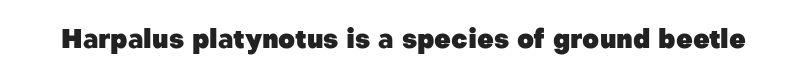
The image shows 26 px bold type, upright; set normal letter spacing, not underlined.
